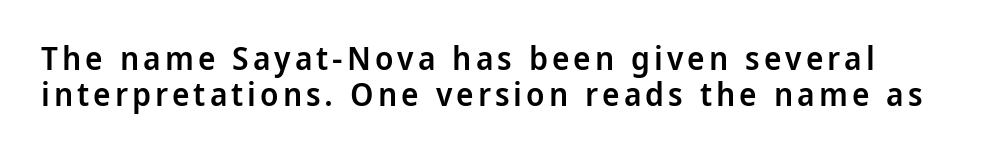
Q: Is the text bold? A: Semi-bold.
Q: Is the text italic (slanted)? A: No, it is upright.
Q: Is the typeface a serif or a sans-serif typeface? A: Sans-serif.
Q: Is the text underlined? A: No.
Q: Is the spacing between lines tight, normal or loose? A: Tight.
Q: Width (condensed, normal, or wide)? A: Normal.
Q: Stroke contrast? A: Low.
Q: x-height? A: Medium.
Q: Monospaced? A: No.
